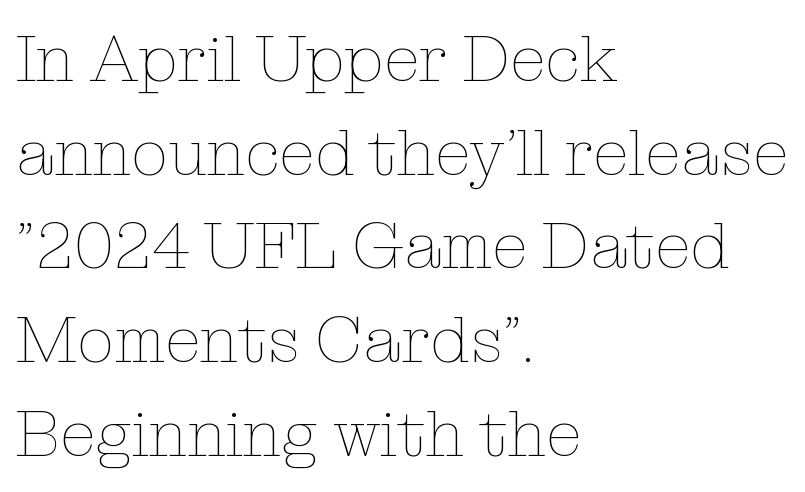
Vertical spacing — default. Visually the block forms a straight wall on the left and a jagged coastline on the right. Designer's note — italics off, roman on. Think of a printed novel: that variable character pitch is what you see here. There is no visible air inserted between adjacent glyphs. Decoration check: the copy has no underline.
